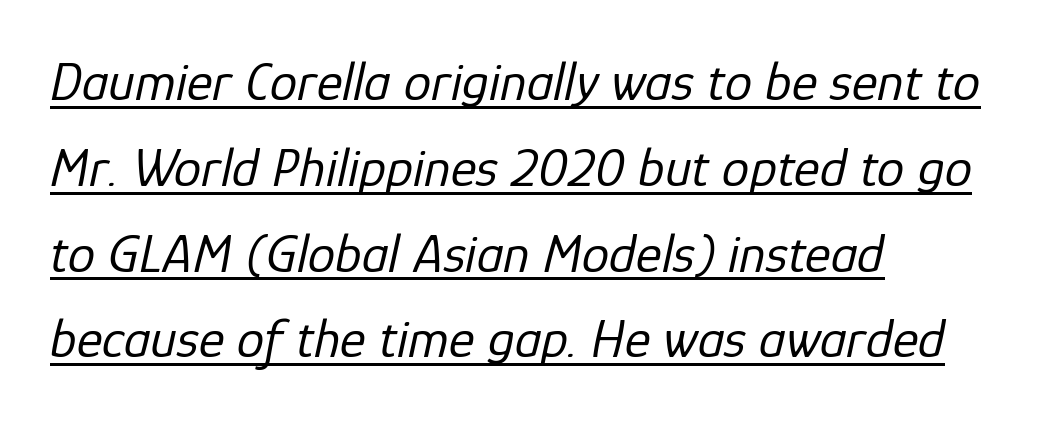
The image shows 55 px regular-weight type, italic (leaning right); set left-aligned, normal line spacing (1.56x), normal letter spacing, underlined; low stroke contrast and a medium x-height.
